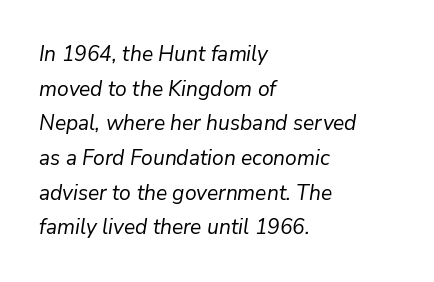
The image shows 21 px text type, italic (leaning right); set left-aligned, normal line spacing (1.65x), normal letter spacing, not underlined.
